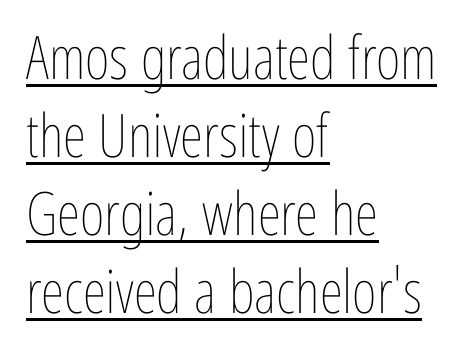
Words appear dense and cohesive because spacing is normal. Spacing verdict: proportional, widths tailored to each character. Each stroke keeps to a modest, everyday thickness or less. The rendering anchors every line to the left-hand side. Like a heading marked for emphasis, these lines bear an underscore. Successive baselines arrive at the customary interval.
